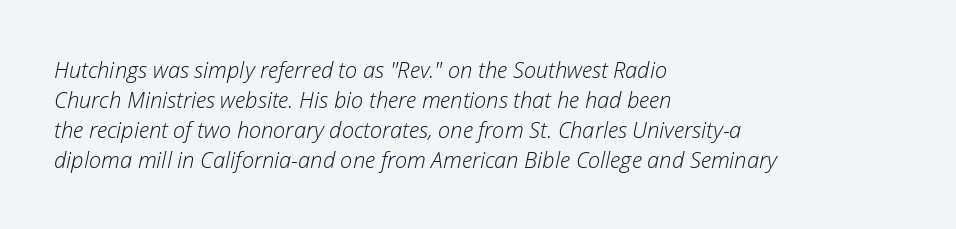
{"italic": "yes", "lean": "right", "slant_degrees": 12, "bold": "no", "underline": "no", "align": "left", "line_spacing": "normal", "line_spacing_ratio": 1.36, "letter_spacing": "normal", "letter_spacing_em": 0.0, "glyph_px": 22}
